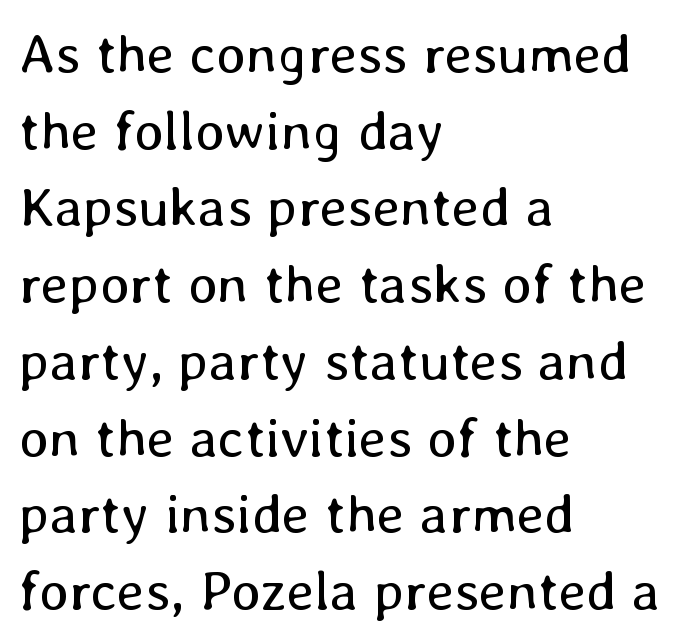
No chunkiness to these letters — they're not bold. Honestly, the row spacing looks completely unremarkable. Style check: upright. One-word summary of the alignment: left.
